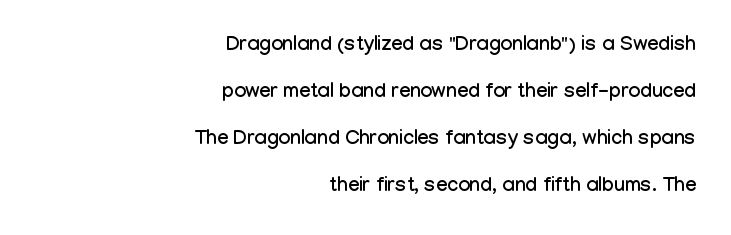
Each new line begins a long way beneath the previous one. The passage shown is not underscored anywhere. Does extra space separate the letters? No, they use regular spacing. A roman cut, with each character standing at attention. Visually the block forms a straight wall on the right and a jagged coastline on the left.
